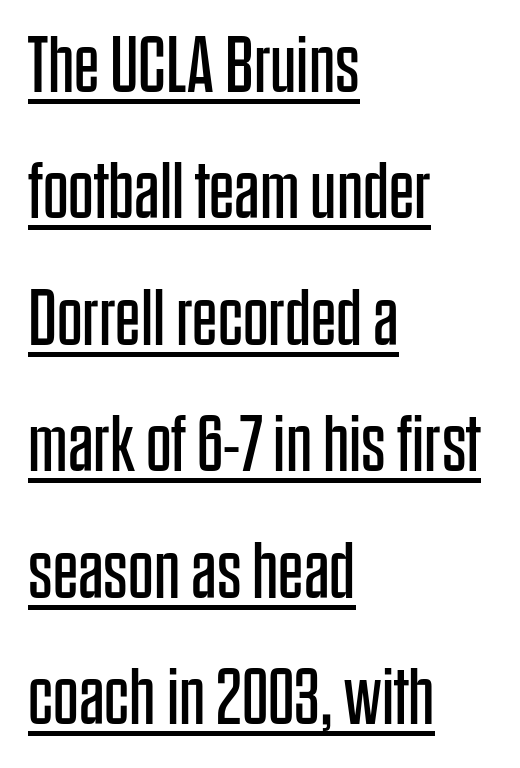
The image shows 80 px regular-weight, condensed sans-serif type, upright; set left-aligned, normal line spacing (1.58x), normal letter spacing, underlined; low stroke contrast and a large x-height.
